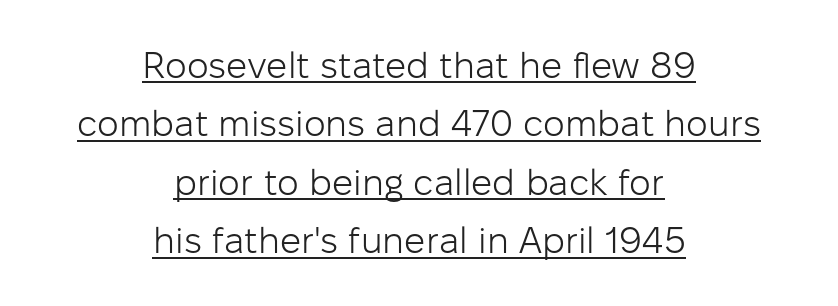
The cut favours lightness, reaching ordinary text weight at its darkest. Every character sits straight up, as roman type does. The lettering is marked with a stroke running underneath it. The compositor balanced each line on the midline.
